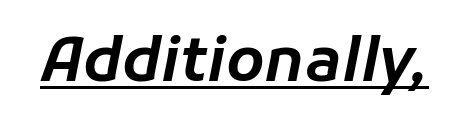
{"italic": "yes", "lean": "right", "slant_degrees": 11, "width": "normal", "stroke_contrast": "low", "x_height": "medium", "monospaced": "no", "underline": "yes", "letter_spacing": "normal", "letter_spacing_em": 0.0, "glyph_px": 61}
